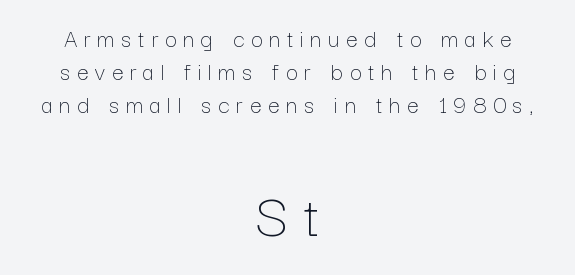
The letters advance in unequal steps, a hallmark of proportional type. Characters remain perfectly vertical along every line. Size contrast runs from small at the top to large at the bottom. Honestly, there is no underline to notice here at all. Centered paragraph, ragged on both sides.
